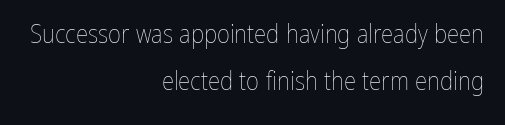
Q: Is the text bold? A: No.
Q: Is the text italic (slanted)? A: No, it is upright.
Q: Is the text underlined? A: No.
Q: How is the paragraph aligned? A: Right-aligned.
Q: Is the spacing between letters normal or unusually wide? A: Normal.
Q: Is the spacing between lines tight, normal or loose? A: Loose.
